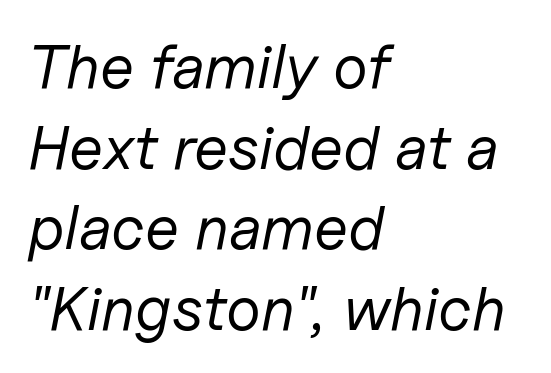
{"italic": "yes", "lean": "right", "slant_degrees": 11, "bold": "no", "weight": "regular", "width": "normal", "stroke_contrast": "low", "x_height": "medium", "monospaced": "no", "underline": "no", "align": "left", "line_spacing": "normal", "line_spacing_ratio": 1.3, "letter_spacing": "normal", "letter_spacing_em": 0.0, "glyph_px": 62}
